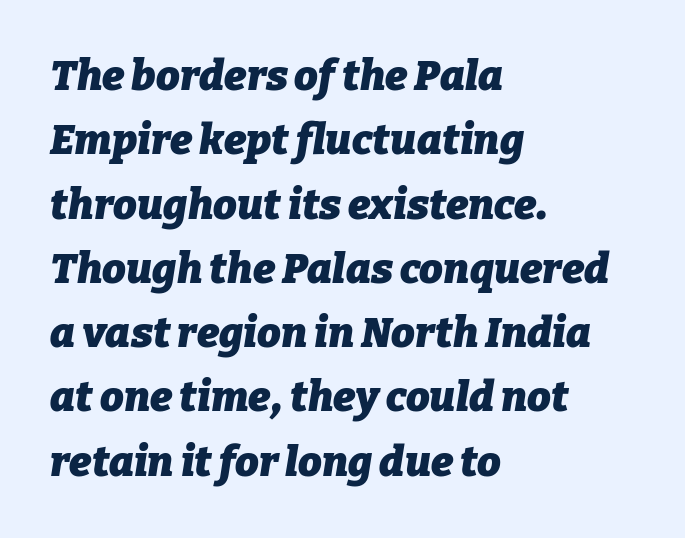
The image shows 42 px heavy type, italic (leaning right); set left-aligned, normal line spacing (1.53x), normal letter spacing, not underlined; low stroke contrast and a medium x-height.
